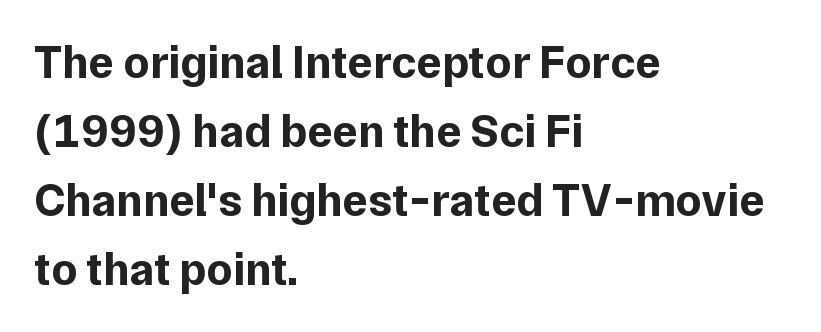
The image shows 47 px bold sans-serif type, upright; set left-aligned, normal line spacing (1.47x), normal letter spacing, not underlined; low stroke contrast and a medium x-height.
